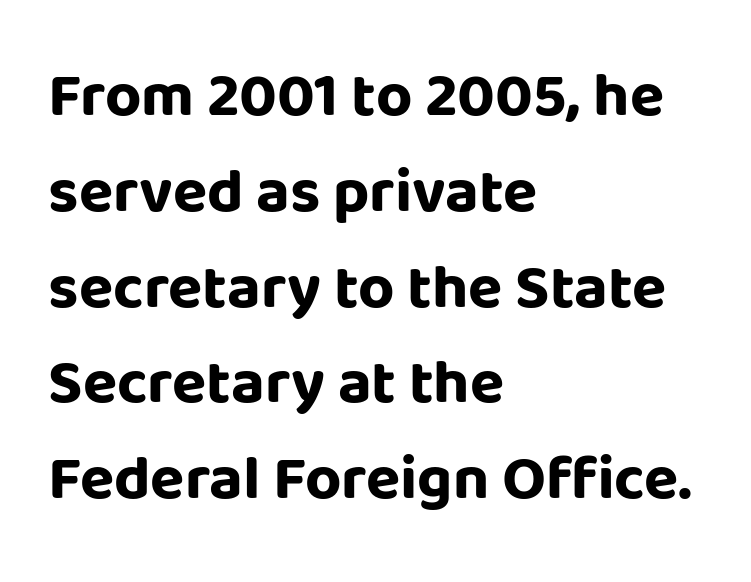
Does the copy run flush right? No — it runs flush left. Posture: upright roman. The letters are bold, with thick, heavy strokes. Descender tails drop into unmarked territory. A typesetter would call this zero additional tracking.
